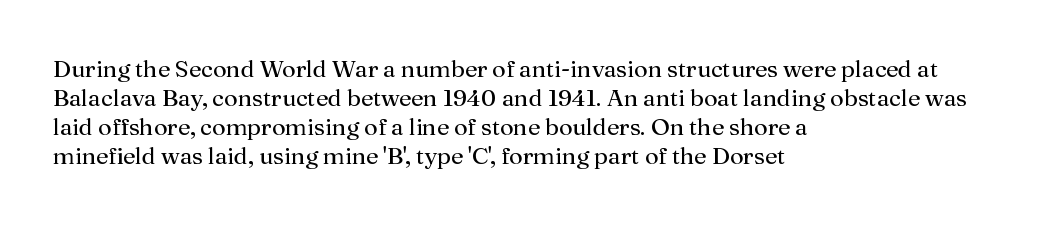
The strokes carry an ordinary text weight at most. Default kerning and tracking; the words read as compact shapes. The gap between lines stays unmarked. Does the lettering tilt? It doesn't — this is upright.
